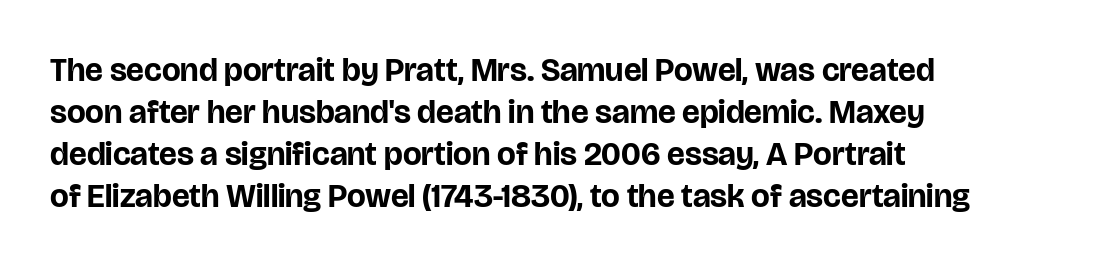
Heavy-handed strokes throughout: this text is bold. When letters stand straight like this, we call the style roman or upright. Look at the bottom of the vertical strokes: they stop flat, with no serifs. Spacing verdict: proportional, widths tailored to each character. This rendering features lettering with no underline.
